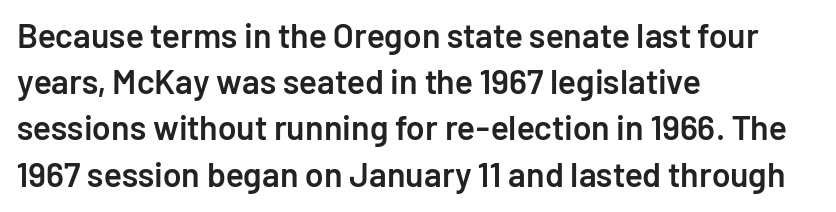
The image shows 34 px semibold sans-serif type, upright; set left-aligned, normal line spacing (1.36x), normal letter spacing, not underlined; low stroke contrast and a medium x-height.
